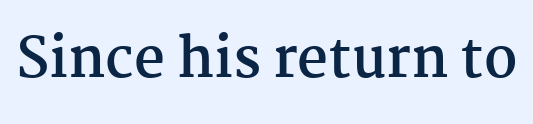
Plenty of ink on the page — the face is bold. Has an underline been added? It has not. A typesetter would call this zero additional tracking. Do the characters align in a grid? No, the font is proportional. Typographically, this falls in the serif category. Notice how the stems are strictly vertical — no italics here.
